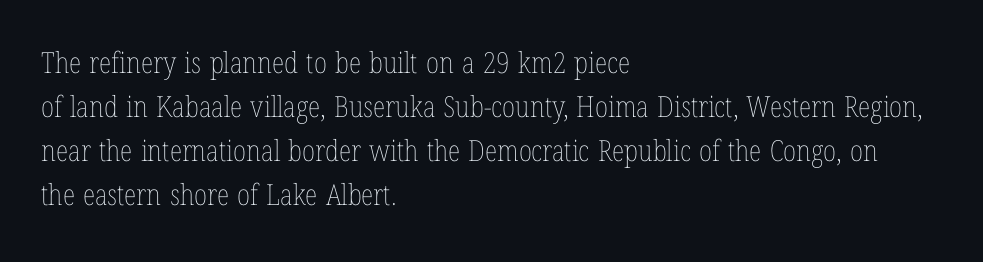
The image shows 29 px thin, condensed type, upright; set left-aligned, normal line spacing (1.52x), normal letter spacing, not underlined; low stroke contrast and a medium x-height.
